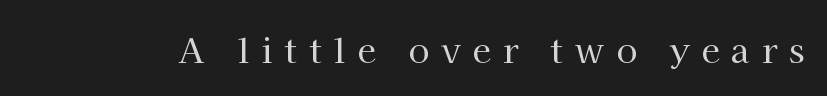
The image shows 34 px regular-weight serif type, upright; set unusually wide letter spacing (+0.35 em), not underlined; high stroke contrast and a medium x-height.
